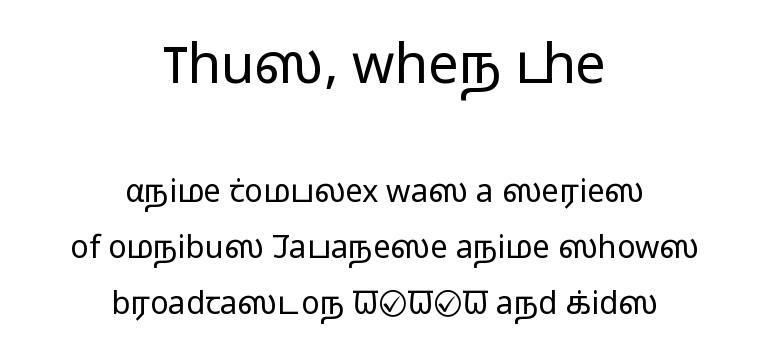
Counters stay open thanks to moderate or lighter strokes. If you drew a line through each stem, it would be perfectly vertical. Horizontally, the lines are justified to the midpoint only. Bare-footed words on every line. The upper block of text is set noticeably larger than the block beneath it.
